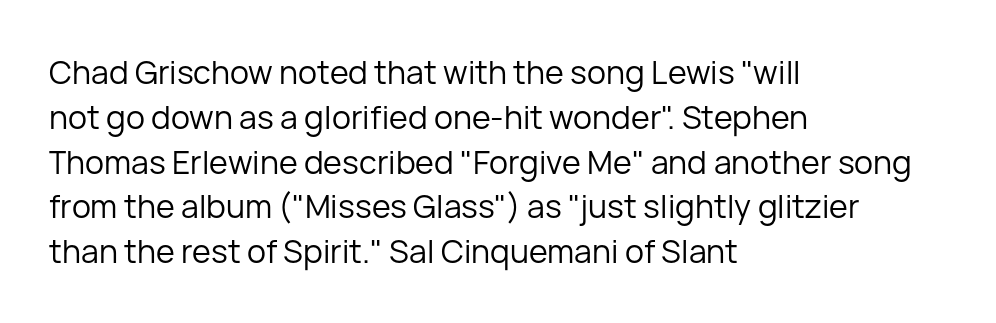
The image shows 32 px regular-weight sans-serif type, upright; set left-aligned, normal line spacing (1.4x), normal letter spacing, not underlined; low stroke contrast and a medium x-height.
